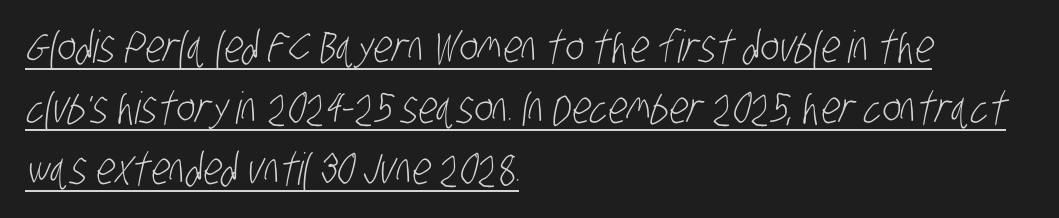
Q: Is the text bold? A: No.
Q: Is the typeface a serif or a sans-serif typeface? A: Sans-serif.
Q: Is the text underlined? A: Yes.
Q: How is the paragraph aligned? A: Left-aligned.
Q: Is the spacing between letters normal or unusually wide? A: Normal.
Q: Is the spacing between lines tight, normal or loose? A: Normal.
Q: Width (condensed, normal, or wide)? A: Condensed.
Q: Stroke contrast? A: Low.
Q: x-height? A: Large.
Q: Monospaced? A: No.
